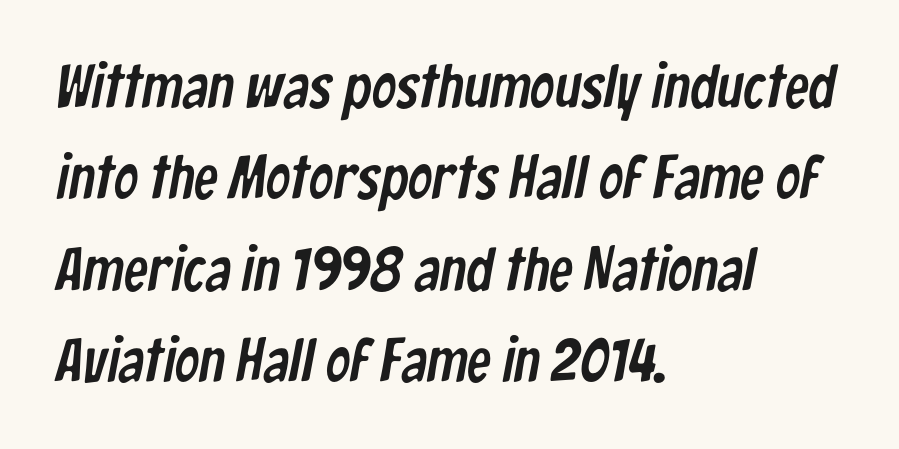
{"serif": "no", "width": "condensed", "stroke_contrast": "low", "x_height": "medium", "monospaced": "no", "underline": "no", "align": "left", "line_spacing": "normal", "line_spacing_ratio": 1.5, "letter_spacing": "normal", "letter_spacing_em": 0.0, "glyph_px": 61}
